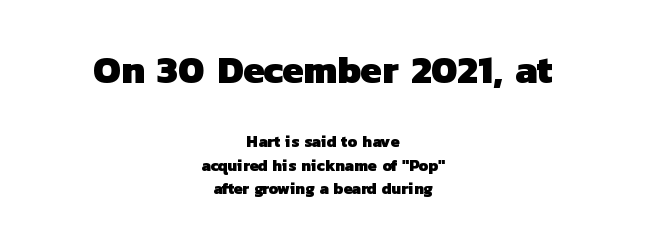
Q: Is the text bold? A: Yes.
Q: Is the typeface a serif or a sans-serif typeface? A: Sans-serif.
Q: Is the text underlined? A: No.
Q: How is the paragraph aligned? A: Centered.
Q: Is the spacing between letters normal or unusually wide? A: Normal.
Q: Is the spacing between lines tight, normal or loose? A: Normal.
Q: Which block of text is set in a larger size, the first (top) or the second (bottom)? A: The first (top) one.
Q: Width (condensed, normal, or wide)? A: Normal.
Q: Stroke contrast? A: Low.
Q: x-height? A: Medium.
Q: Monospaced? A: No.
